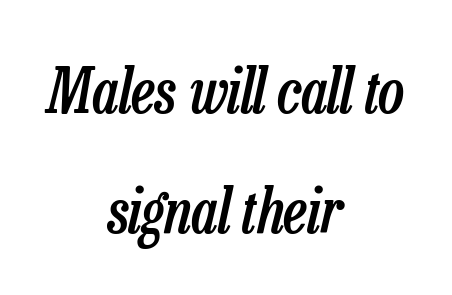
The image shows 61 px semibold, condensed type, italic (leaning right); set centered, loose line spacing (1.96x), normal letter spacing, not underlined; low stroke contrast and a medium x-height.
